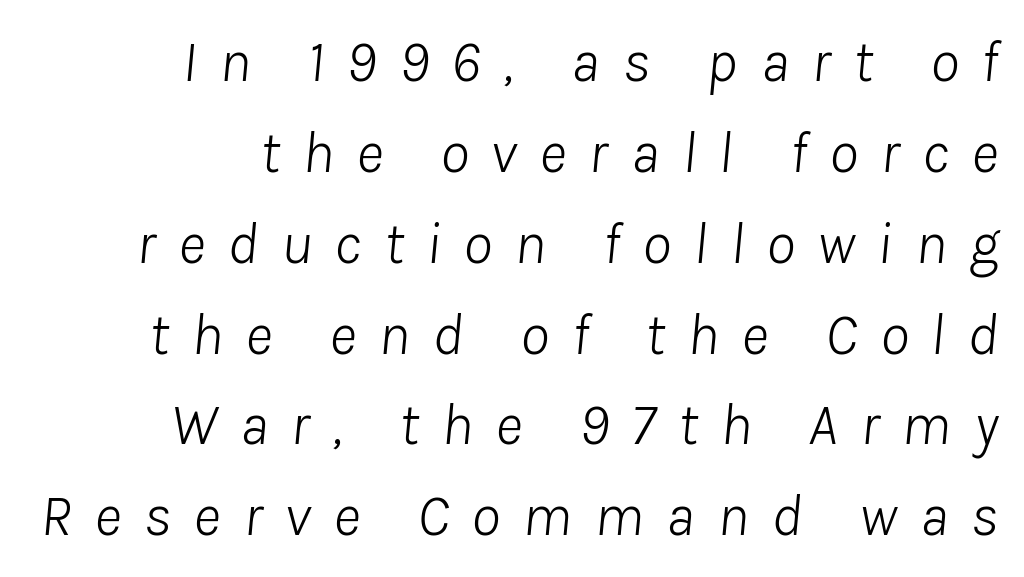
{"italic": "yes", "lean": "right", "slant_degrees": 8, "bold": "no", "weight": "light", "width": "normal", "stroke_contrast": "low", "x_height": "medium", "monospaced": "no", "underline": "no", "align": "right", "line_spacing": "normal", "line_spacing_ratio": 1.54, "letter_spacing": "wide", "letter_spacing_em": 0.38, "glyph_px": 59}
